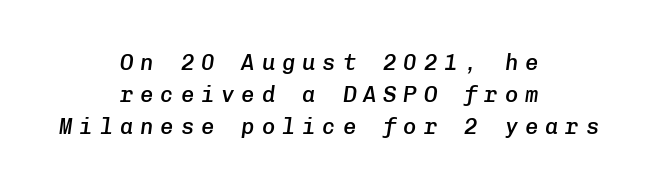
The space beneath each line is pristine and unruled. Vertically, the passage feels balanced, rows spaced as you'd expect. The tracking jumps out immediately: characters are airy and widely separated. Centered paragraph, ragged on both sides. Italic? Definitely — the glyphs are oblique. A bit beefed up — I'd call it semibold rather than bold.
